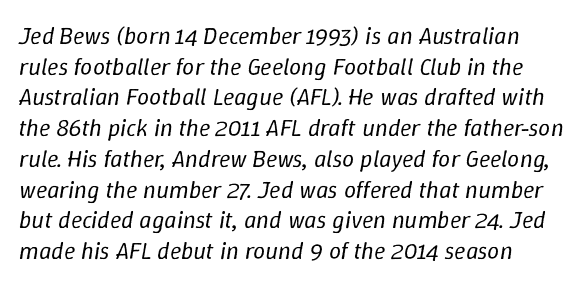
{"italic": "yes", "lean": "right", "slant_degrees": 9, "bold": "no", "underline": "no", "align": "left", "line_spacing": "normal", "line_spacing_ratio": 1.28, "letter_spacing": "normal", "letter_spacing_em": 0.0, "glyph_px": 24}
